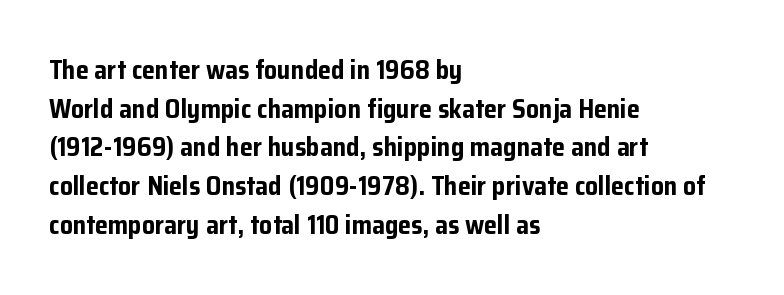
Q: Is the text bold? A: Yes.
Q: Is the text italic (slanted)? A: No, it is upright.
Q: Is the text underlined? A: No.
Q: How is the paragraph aligned? A: Left-aligned.
Q: Is the spacing between letters normal or unusually wide? A: Normal.
Q: Is the spacing between lines tight, normal or loose? A: Normal.
